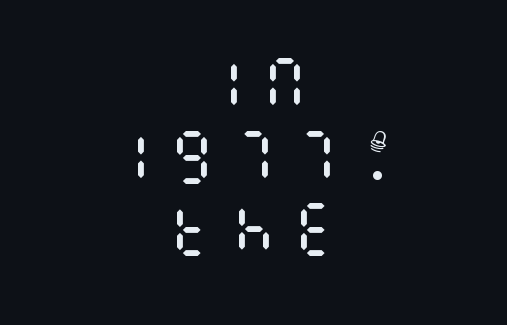
{"italic": "no", "bold": "no", "weight": "regular", "width": "condensed", "stroke_contrast": "medium", "x_height": "large", "underline": "no", "align": "center", "line_spacing_ratio": 1.23, "letter_spacing": "wide", "letter_spacing_em": 0.25, "glyph_px": 59}
